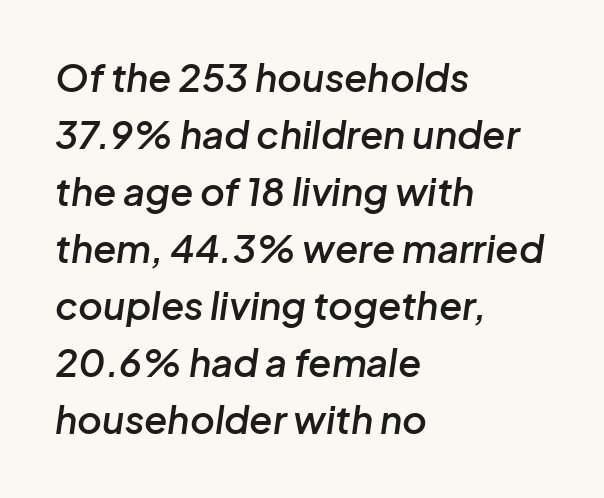
{"italic": "yes", "lean": "right", "slant_degrees": 8, "bold": "semi", "weight": "semibold", "width": "normal", "stroke_contrast": "low", "x_height": "medium", "monospaced": "no", "underline": "no", "align": "left", "line_spacing": "normal", "line_spacing_ratio": 1.5, "letter_spacing": "normal", "letter_spacing_em": 0.0, "glyph_px": 38}
